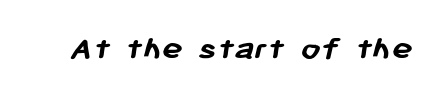
Q: Is the text bold? A: Yes.
Q: Is the typeface a serif or a sans-serif typeface? A: Sans-serif.
Q: Is the text underlined? A: No.
Q: Is the spacing between letters normal or unusually wide? A: Normal.
Q: Width (condensed, normal, or wide)? A: Normal.
Q: Stroke contrast? A: Low.
Q: x-height? A: Medium.
Q: Monospaced? A: No.
